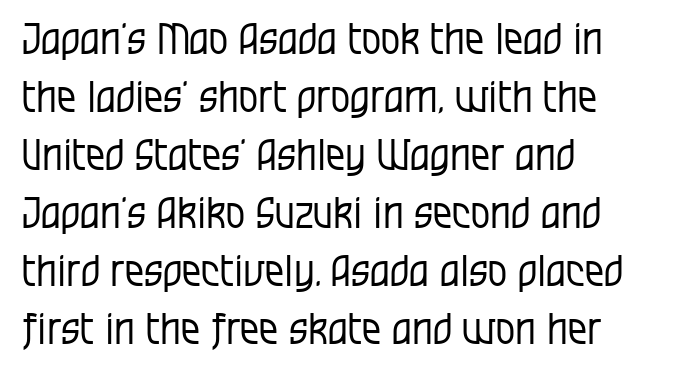
One-word summary of the alignment: left. A normal amount of white space separates one row of letters from the next. A typesetter would call this proportional, since set widths differ per character. Look at the bottom of the vertical strokes: they stop flat, with no serifs. Italic: no, the glyphs are upright roman.
